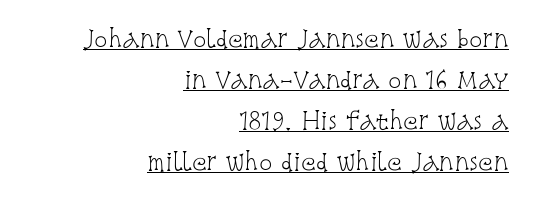
Q: Is the text bold? A: No.
Q: Is the text italic (slanted)? A: No, it is upright.
Q: Is the text underlined? A: Yes.
Q: How is the paragraph aligned? A: Right-aligned.
Q: Is the spacing between letters normal or unusually wide? A: Normal.
